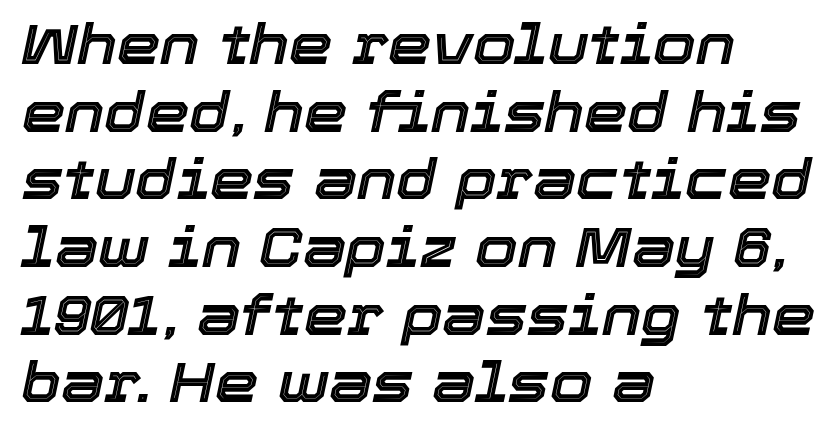
Line starts are locked; line ends wander. The rendering applies a slant to the glyphs. The baseline area is clear. This sample has the flowing, uneven cadence of proportional lettering. The line texture is even and compact thanks to regular tracking.
